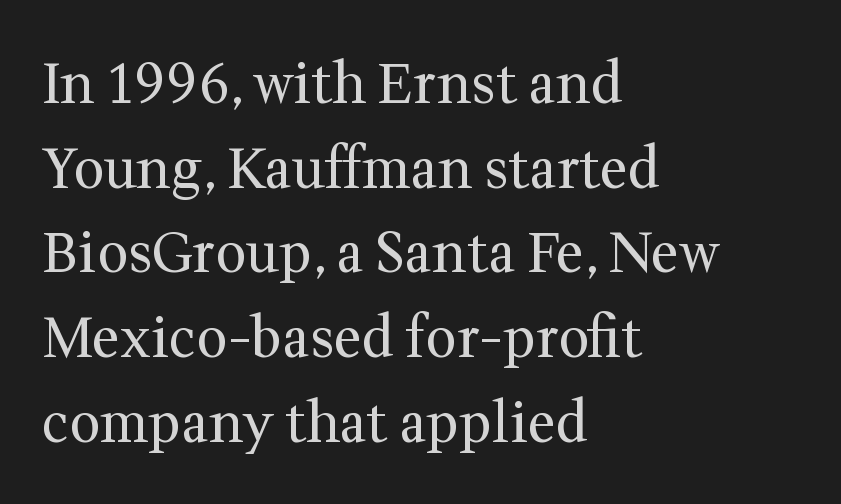
This sample has the flowing, uneven cadence of proportional lettering. A roman cut, with each character standing at attention. Vertically, the passage feels balanced, rows spaced as you'd expect. Line beginnings align vertically; line endings do not. Typographically, this falls in the serif category.
